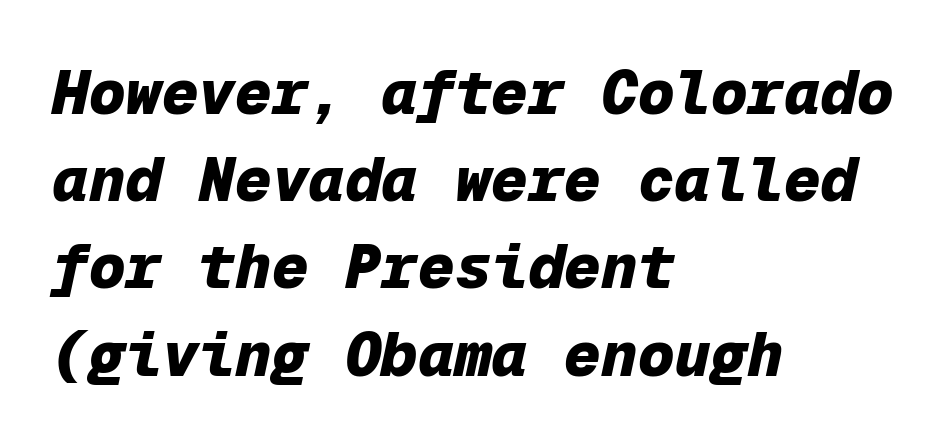
The image shows 61 px heavy type, italic (leaning right), monospaced; set left-aligned, normal line spacing (1.43x), normal letter spacing, not underlined; low stroke contrast and a medium x-height.
